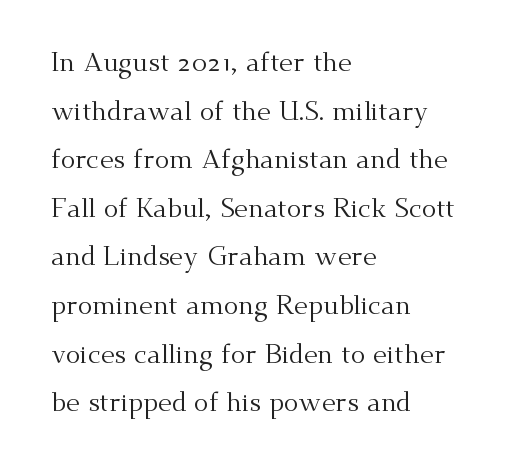
Q: Is the text bold? A: No.
Q: Is the text italic (slanted)? A: No, it is upright.
Q: Is the text underlined? A: No.
Q: How is the paragraph aligned? A: Left-aligned.
Q: Is the spacing between letters normal or unusually wide? A: Normal.
